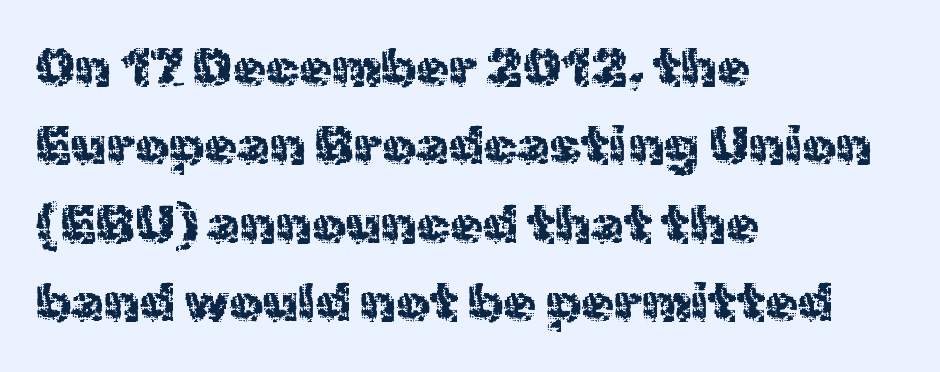
The image shows 53 px regular-weight sans-serif type, upright; set left-aligned, normal line spacing (1.48x), normal letter spacing, not underlined; a medium x-height.
